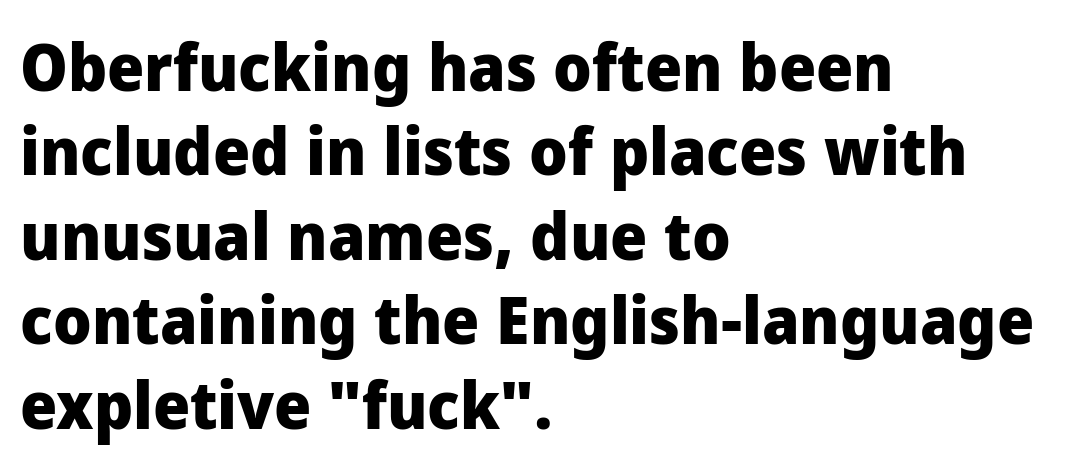
Q: Is the text bold? A: Yes.
Q: Is the text italic (slanted)? A: No, it is upright.
Q: Is the typeface a serif or a sans-serif typeface? A: Sans-serif.
Q: Is the text underlined? A: No.
Q: How is the paragraph aligned? A: Left-aligned.
Q: Is the spacing between letters normal or unusually wide? A: Normal.
Q: Is the spacing between lines tight, normal or loose? A: Normal.
Q: Width (condensed, normal, or wide)? A: Normal.
Q: Stroke contrast? A: Low.
Q: x-height? A: Medium.
Q: Monospaced? A: No.
